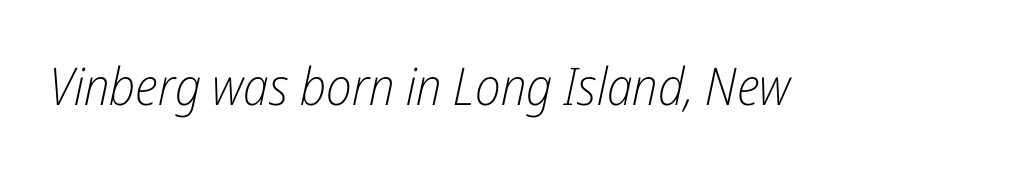
Honestly, there is no underline to notice here at all. You could not count columns in this text — the font is proportionally spaced. The passage shown leans; its letterforms are oblique. Tracking value appears to be zero — textbook default spacing. The characters are drawn with everyday or finer stroke widths.
